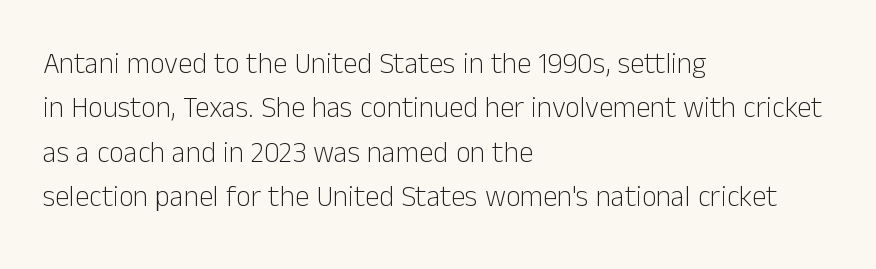
The image shows 29 px light sans-serif type, upright; set left-aligned, normal line spacing (1.53x), normal letter spacing, not underlined; low stroke contrast and a medium x-height.
